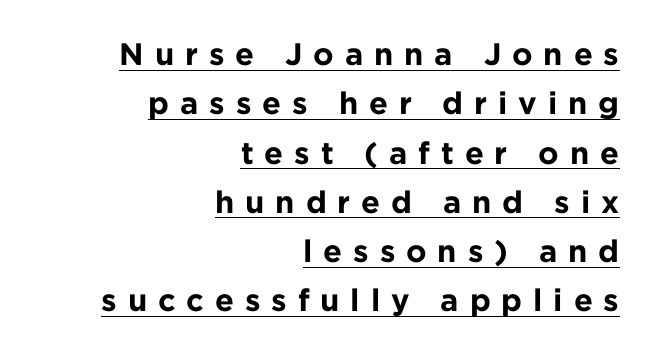
Q: Is the text bold? A: Yes.
Q: Is the text italic (slanted)? A: No, it is upright.
Q: Is the typeface a serif or a sans-serif typeface? A: Sans-serif.
Q: Is the text underlined? A: Yes.
Q: How is the paragraph aligned? A: Right-aligned.
Q: Is the spacing between letters normal or unusually wide? A: Unusually wide.
Q: Is the spacing between lines tight, normal or loose? A: Normal.
Q: Width (condensed, normal, or wide)? A: Normal.
Q: Stroke contrast? A: Low.
Q: x-height? A: Medium.
Q: Monospaced? A: No.
